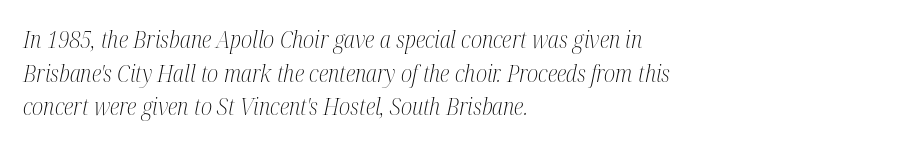
Q: Is the text bold? A: No.
Q: Is the text italic (slanted)? A: Yes, it leans right by about 12 degrees.
Q: Is the text underlined? A: No.
Q: How is the paragraph aligned? A: Left-aligned.
Q: Is the spacing between letters normal or unusually wide? A: Normal.
Q: Is the spacing between lines tight, normal or loose? A: Normal.
